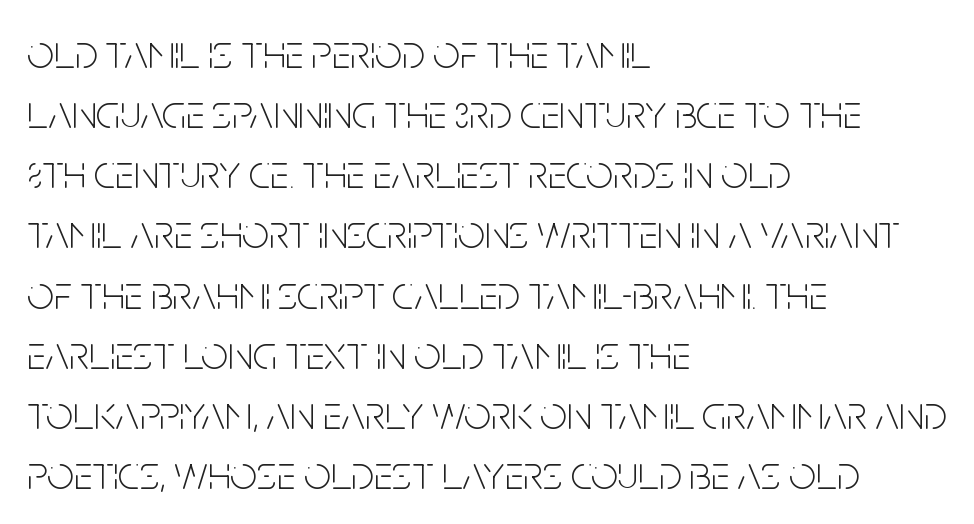
Q: Is the text bold? A: No.
Q: Is the text italic (slanted)? A: No, it is upright.
Q: Is the typeface a serif or a sans-serif typeface? A: Sans-serif.
Q: Is the text underlined? A: No.
Q: How is the paragraph aligned? A: Left-aligned.
Q: Is the spacing between letters normal or unusually wide? A: Normal.
Q: Is the spacing between lines tight, normal or loose? A: Normal.
Q: Width (condensed, normal, or wide)? A: Condensed.
Q: Stroke contrast? A: Low.
Q: x-height? A: Large.
Q: Monospaced? A: No.
